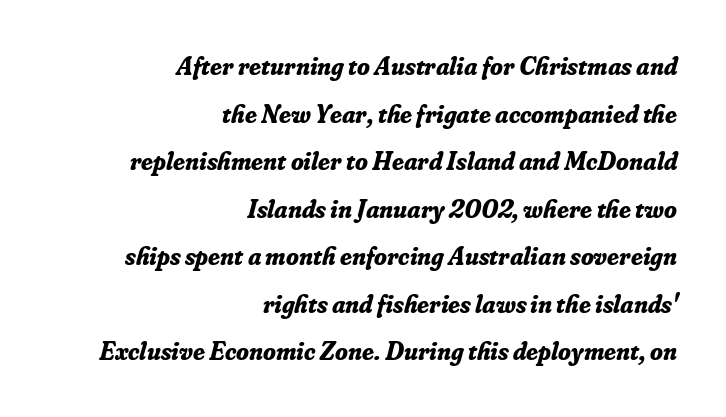
These words are printed bold, with thick strokes throughout. The tracking reads as untouched default to a designer's eye. The lines are quadded right. Slanted lettering throughout. Bare-footed words on every line.
